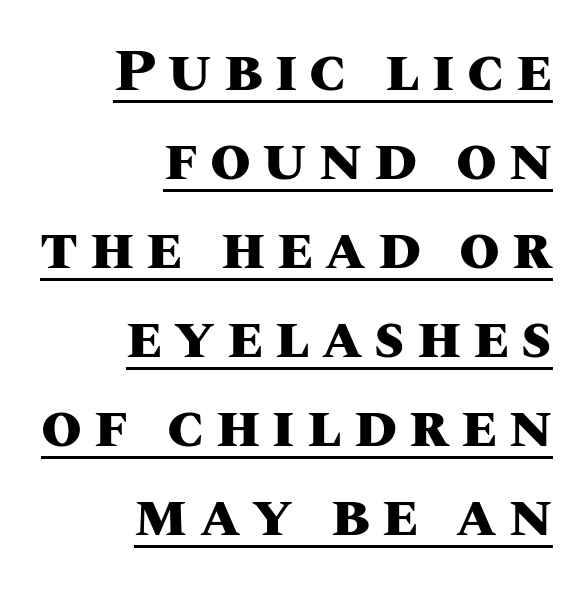
A roman cut, with each character standing at attention. Students, observe the line beneath the letters — that is underlining. Is the letter spacing exaggerated? Yes — the characters are pushed far apart. You could not count columns in this text — the font is proportionally spaced. Look at the stroke-to-counter ratio: heavy, a bold. Casual observation: everything's shoved over to the right.
